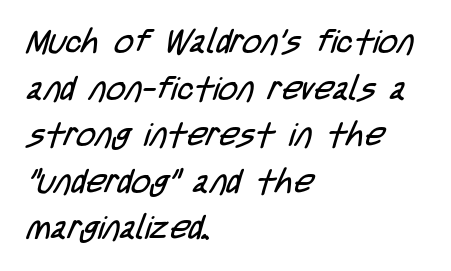
Q: Is the text bold? A: No.
Q: Is the typeface a serif or a sans-serif typeface? A: Sans-serif.
Q: Is the text underlined? A: No.
Q: How is the paragraph aligned? A: Left-aligned.
Q: Is the spacing between letters normal or unusually wide? A: Normal.
Q: Is the spacing between lines tight, normal or loose? A: Normal.
Q: Width (condensed, normal, or wide)? A: Condensed.
Q: Stroke contrast? A: Low.
Q: x-height? A: Large.
Q: Monospaced? A: No.
